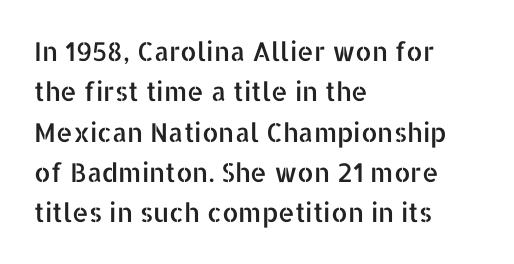
{"italic": "no", "underline": "no", "align": "left", "line_spacing": "normal", "line_spacing_ratio": 1.55, "letter_spacing": "normal", "letter_spacing_em": 0.0, "glyph_px": 26}
